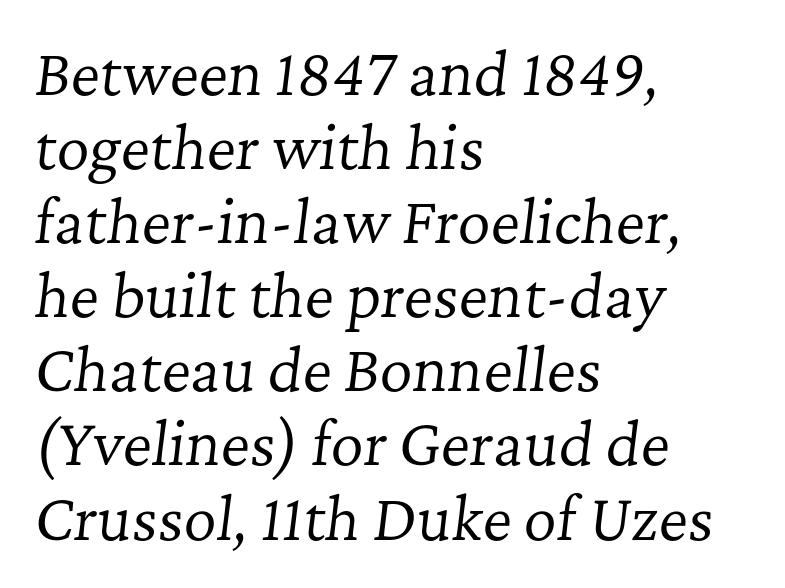
{"serif": "yes", "italic": "yes", "lean": "right", "slant_degrees": 7, "bold": "no", "weight": "regular", "width": "normal", "stroke_contrast": "low", "x_height": "medium", "monospaced": "no", "underline": "no", "align": "left", "line_spacing": "normal", "line_spacing_ratio": 1.3, "letter_spacing": "normal", "letter_spacing_em": 0.0, "glyph_px": 57}
